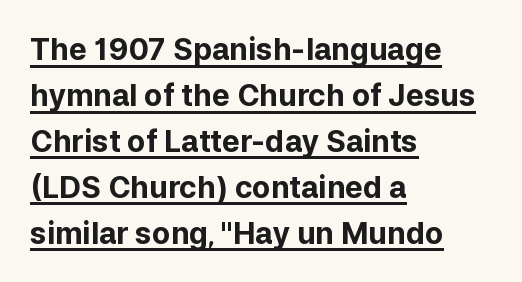
When letters stand straight like this, we call the style roman or upright. In designer terms, the underline attribute is active on this setting. Regarding leading, the lines here are spaced in the standard way. Pretty heavy lettering here — definitely bold.
